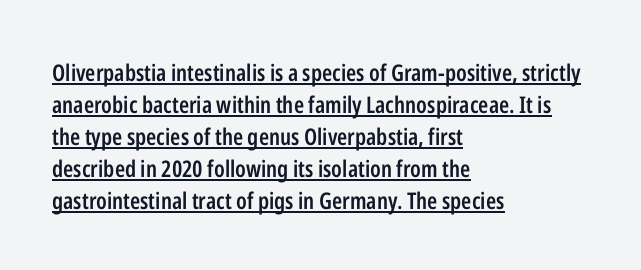
{"italic": "no", "bold": "semi", "underline": "yes", "align": "left", "line_spacing": "normal", "line_spacing_ratio": 1.39, "letter_spacing": "normal", "letter_spacing_em": 0.0, "glyph_px": 23}
